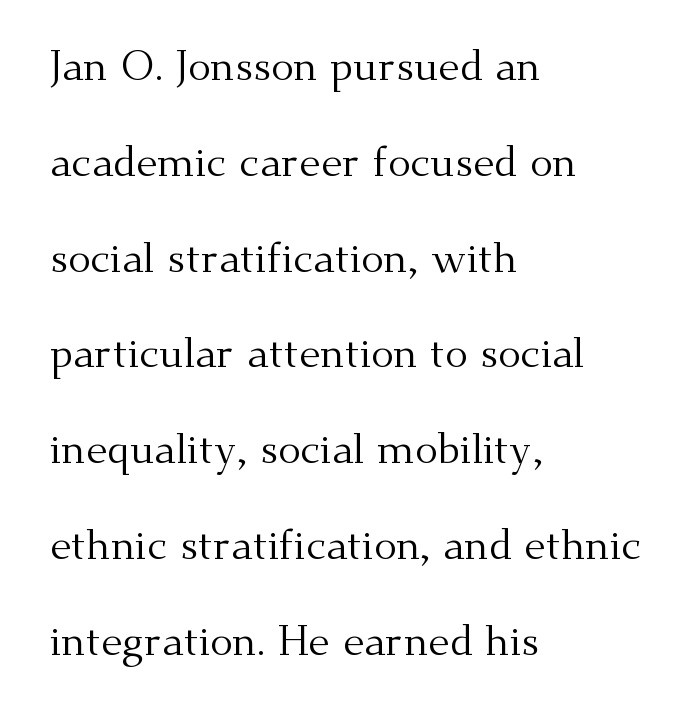
The image shows 42 px regular-weight serif type, upright; set left-aligned, loose line spacing (2.28x), normal letter spacing, not underlined; medium stroke contrast and a small x-height.
